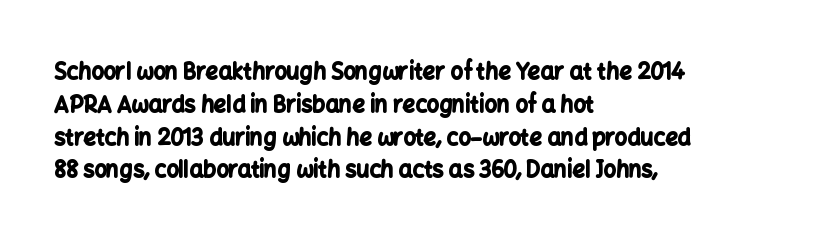
Q: Is the text bold? A: Yes.
Q: Is the text italic (slanted)? A: No, it is upright.
Q: Is the text underlined? A: No.
Q: How is the paragraph aligned? A: Left-aligned.
Q: Is the spacing between letters normal or unusually wide? A: Normal.
Q: Is the spacing between lines tight, normal or loose? A: Normal.
